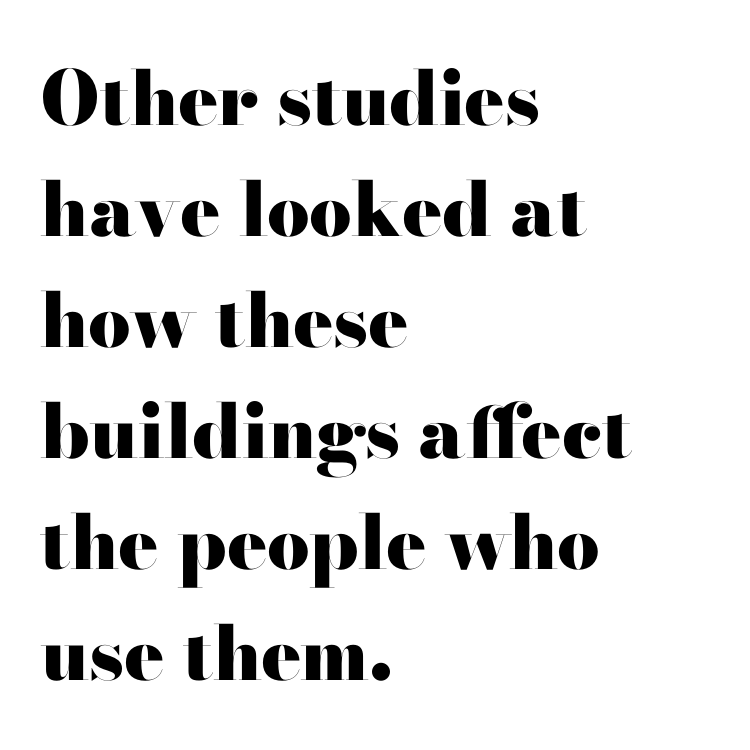
Ordinary non-slanted type is in use. Its strokes are broad and dark, the hallmark of bold type. Here the glyphs are tracked normally, forming tight word shapes. You could not count columns in this text — the font is proportionally spaced. Line beginnings align vertically; line endings do not. Typographically, this falls in the serif category.
